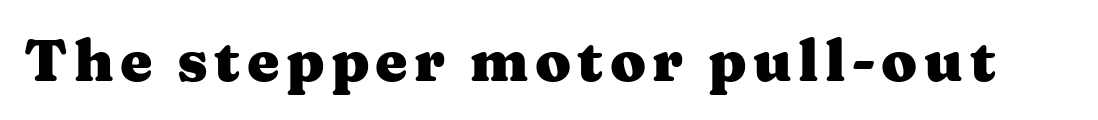
Q: Is the text bold? A: Yes.
Q: Is the text italic (slanted)? A: No, it is upright.
Q: Is the typeface a serif or a sans-serif typeface? A: Serif.
Q: Is the text underlined? A: No.
Q: Width (condensed, normal, or wide)? A: Wide.
Q: Stroke contrast? A: Medium.
Q: x-height? A: Medium.
Q: Monospaced? A: No.
